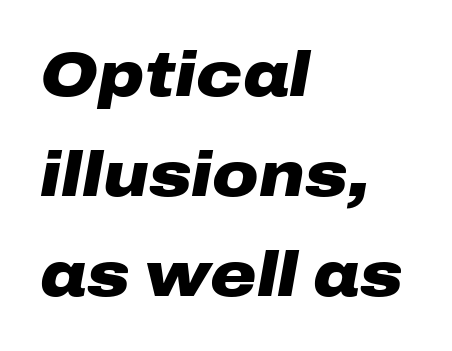
{"italic": "yes", "lean": "right", "slant_degrees": 10, "bold": "yes", "weight": "heavy", "width": "wide", "stroke_contrast": "low", "x_height": "medium", "monospaced": "no", "underline": "no", "align": "left", "line_spacing": "normal", "line_spacing_ratio": 1.59, "letter_spacing": "normal", "letter_spacing_em": 0.0, "glyph_px": 63}
